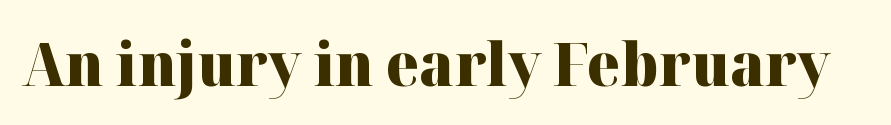
Each glyph is drawn with heavy, bold strokes. The glyphs are unaccompanied by any horizontal stroke below them. The axis of the letterforms is exactly vertical. The letters advance in unequal steps, a hallmark of proportional type. You can tell from the footed stems that serif type was used.
